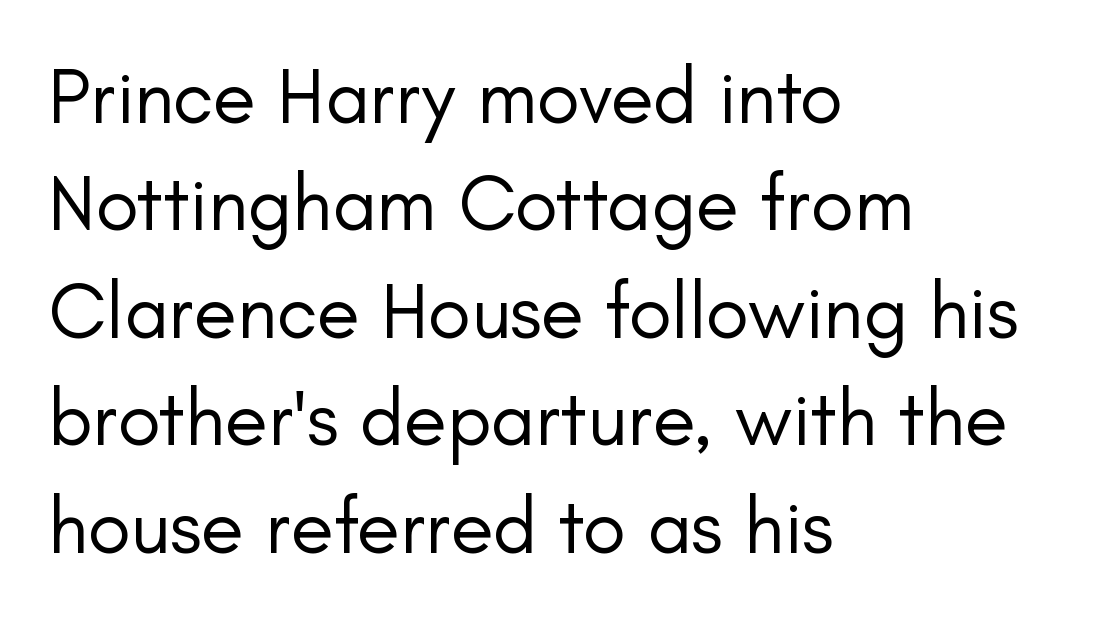
{"serif": "no", "italic": "no", "bold": "no", "weight": "regular", "width": "normal", "stroke_contrast": "low", "x_height": "small", "monospaced": "no", "underline": "no", "align": "left", "line_spacing": "normal", "line_spacing_ratio": 1.36, "letter_spacing": "normal", "letter_spacing_em": 0.0, "glyph_px": 79}
